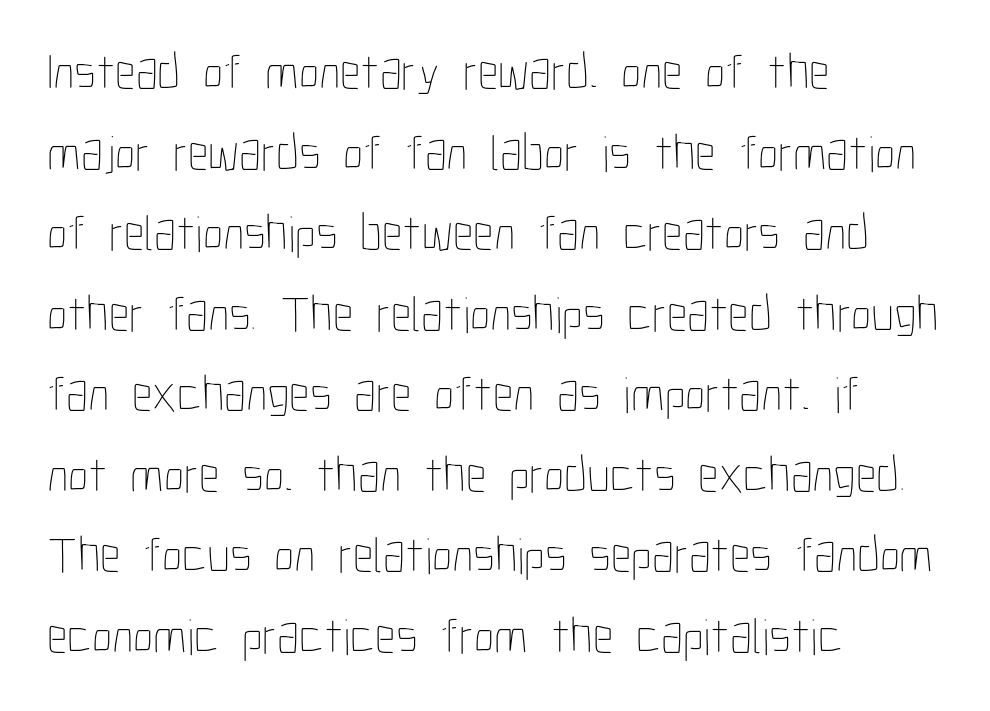
{"italic": "no", "bold": "no", "weight": "thin", "width": "condensed", "stroke_contrast": "low", "x_height": "medium", "monospaced": "no", "underline": "no", "align": "left", "line_spacing": "normal", "line_spacing_ratio": 1.58, "letter_spacing": "normal", "letter_spacing_em": 0.0, "glyph_px": 51}
